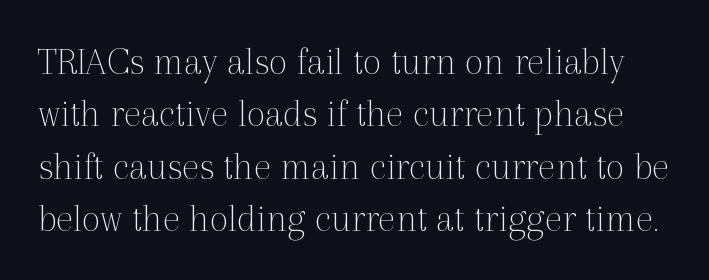
The image shows 41 px thin serif type, upright; set normal line spacing (1.28x), normal letter spacing, not underlined; a medium x-height.
